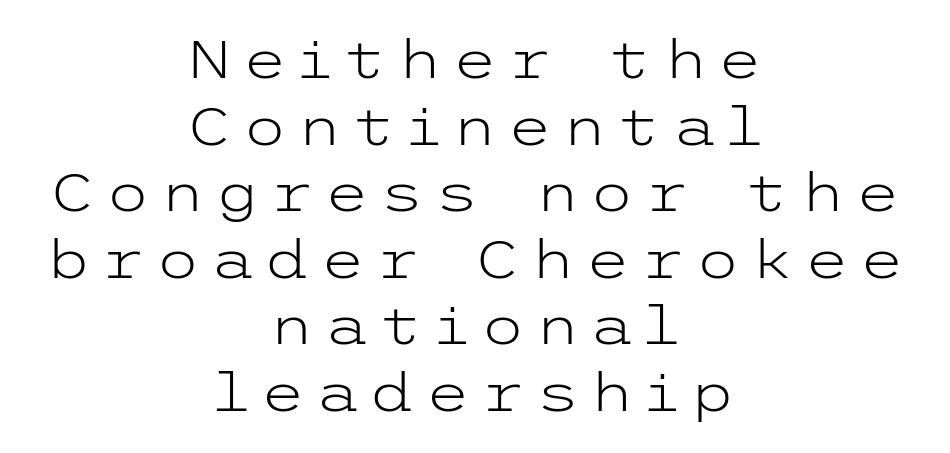
Q: Is the text bold? A: No.
Q: Is the text italic (slanted)? A: No, it is upright.
Q: Is the typeface a serif or a sans-serif typeface? A: Sans-serif.
Q: Is the text underlined? A: No.
Q: How is the paragraph aligned? A: Centered.
Q: Is the spacing between lines tight, normal or loose? A: Normal.
Q: Width (condensed, normal, or wide)? A: Wide.
Q: Stroke contrast? A: Low.
Q: x-height? A: Medium.
